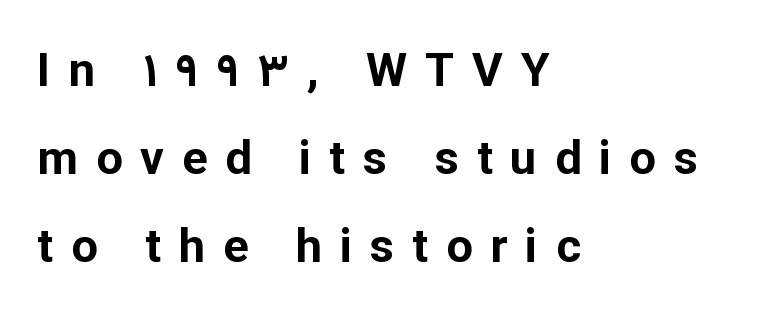
{"serif": "no", "italic": "no", "bold": "yes", "weight": "bold", "width": "normal", "stroke_contrast": "low", "x_height": "medium", "monospaced": "no", "underline": "no", "align": "left", "line_spacing_ratio": 1.87, "letter_spacing": "wide", "letter_spacing_em": 0.38, "glyph_px": 47}
